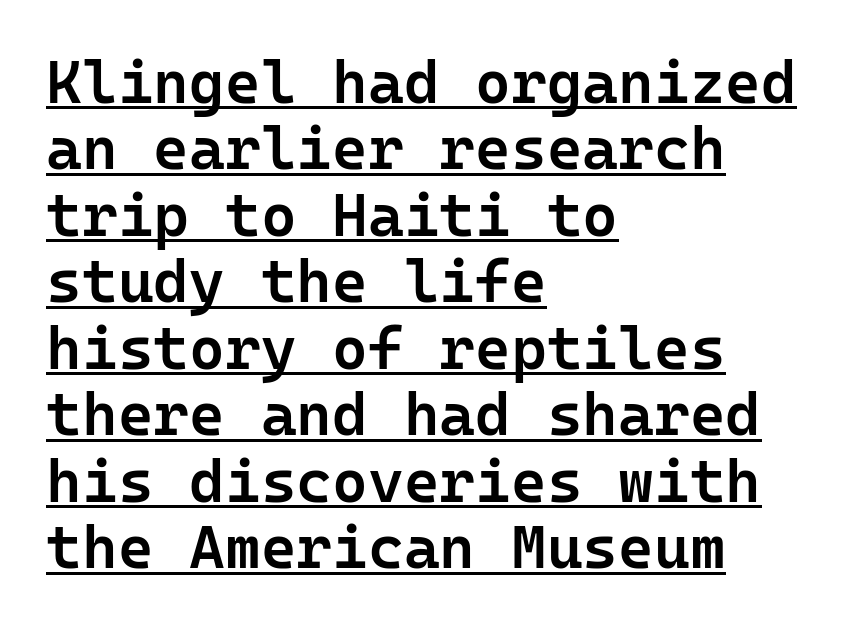
What's the leading like? Squeezed, with rows nearly overlapping. The sample's only ornament is a line tracing under the words. Letter spacing: default. Do the characters align in a grid? Yes, the font is monospaced. Serifs: no, the terminals of the letterforms are clean. One-word summary of the alignment: left.
